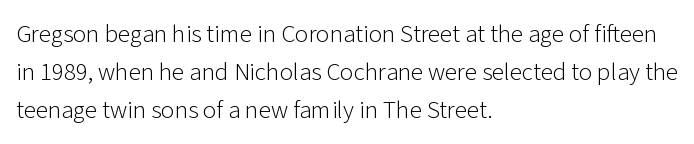
The image shows 25 px text type, upright; set left-aligned, normal line spacing (1.52x), normal letter spacing, not underlined.
